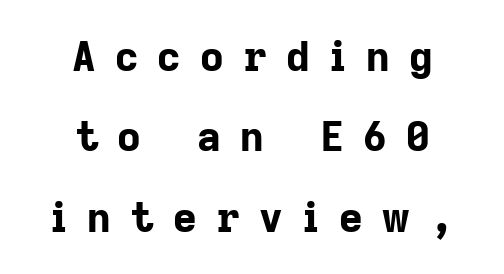
Q: Is the text bold? A: Yes.
Q: Is the text italic (slanted)? A: No, it is upright.
Q: Is the typeface a serif or a sans-serif typeface? A: Sans-serif.
Q: Is the text underlined? A: No.
Q: How is the paragraph aligned? A: Centered.
Q: Is the spacing between letters normal or unusually wide? A: Unusually wide.
Q: Is the spacing between lines tight, normal or loose? A: Loose.
Q: Width (condensed, normal, or wide)? A: Normal.
Q: Stroke contrast? A: Low.
Q: x-height? A: Medium.
Q: Monospaced? A: No.
